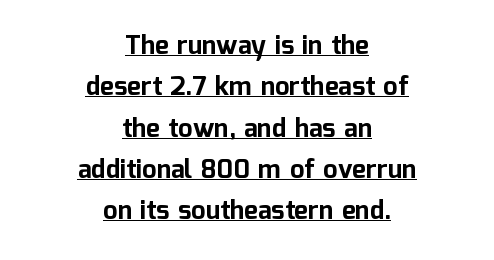
{"italic": "no", "bold": "yes", "underline": "yes", "align": "center", "line_spacing": "normal", "line_spacing_ratio": 1.59, "letter_spacing": "normal", "letter_spacing_em": 0.0, "glyph_px": 26}
